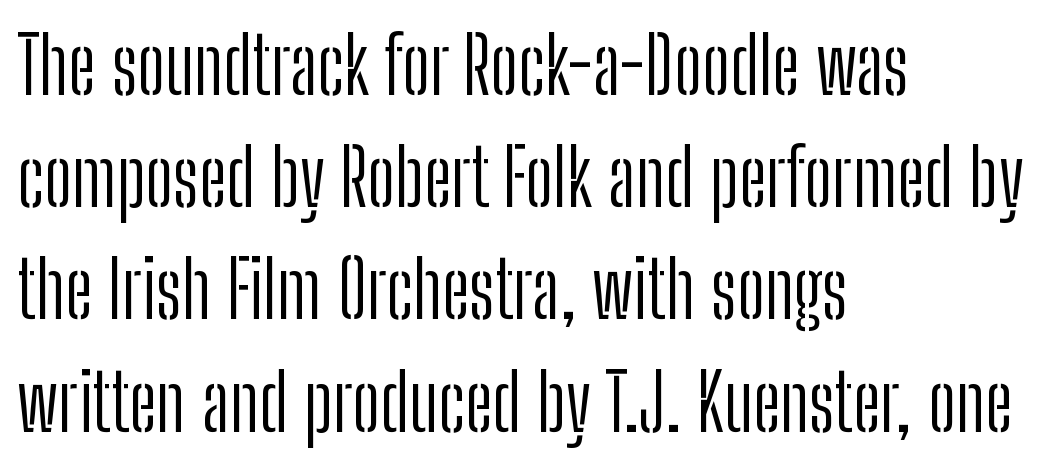
{"serif": "no", "italic": "no", "bold": "no", "weight": "light", "width": "condensed", "stroke_contrast": "low", "x_height": "medium", "monospaced": "no", "underline": "no", "align": "left", "line_spacing": "normal", "line_spacing_ratio": 1.42, "letter_spacing": "normal", "letter_spacing_em": 0.0, "glyph_px": 79}
